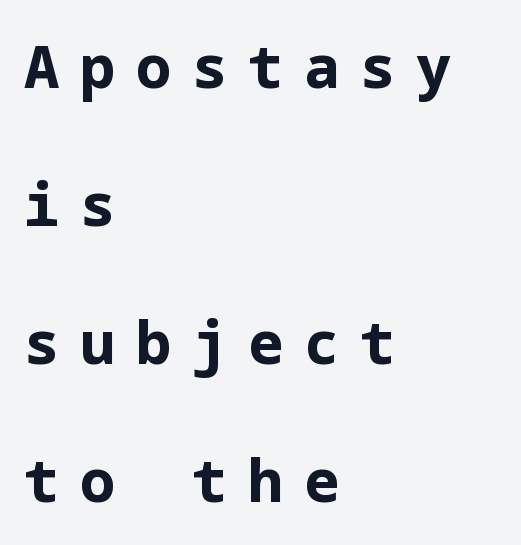
The image shows 59 px bold sans-serif type, upright; set left-aligned, loose line spacing (2.34x), unusually wide letter spacing (+0.35 em), not underlined; low stroke contrast and a medium x-height.
